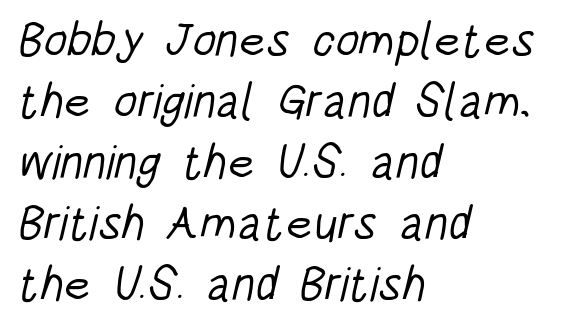
The image shows 48 px light, condensed sans-serif type; set left-aligned, normal line spacing (1.27x), normal letter spacing, not underlined; low stroke contrast and a large x-height.
